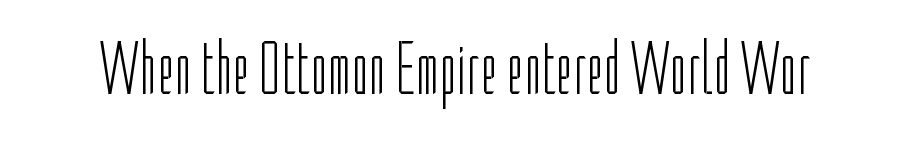
{"serif": "no", "italic": "no", "bold": "no", "weight": "light", "width": "condensed", "stroke_contrast": "low", "x_height": "medium", "monospaced": "no", "underline": "no", "letter_spacing": "normal", "letter_spacing_em": 0.0, "glyph_px": 75}
